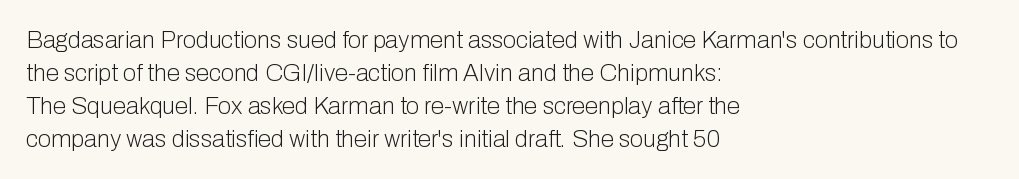
These lines stack with their left ends in a neat column. Letters rest on an invisible, unmarked baseline. The lines sit at an ordinary, default distance from one another. The type sits square on the baseline with zero lean. No letter is thick-stroked: the sample isn't bold. Default kerning and tracking; the words read as compact shapes.
